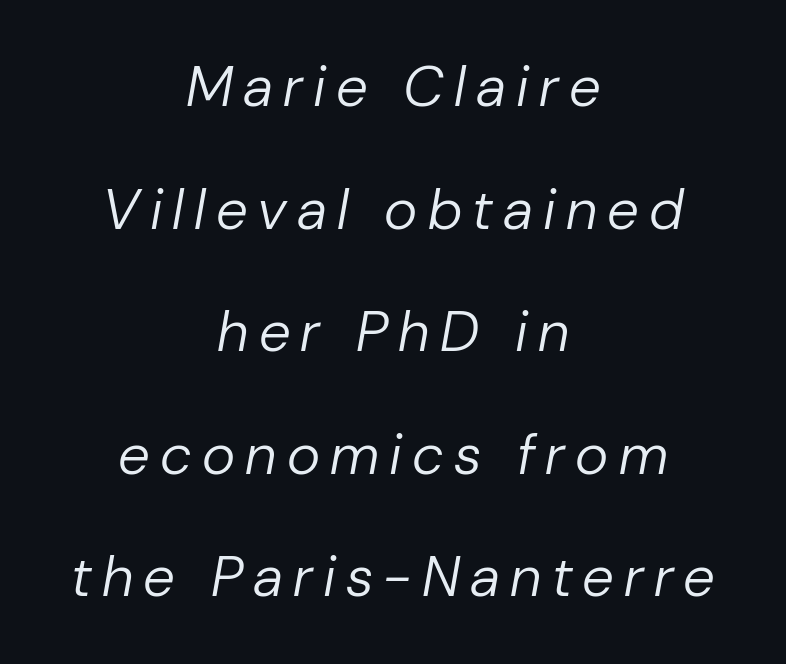
On a weight scale, this lands at 450 or below. Compared with ordinary roman type, these characters are visibly tilted. Here the designer chose a conventional face with non-uniform glyph widths. The words here are not underlined. Horizontal alignment here is central, giving a formal, balanced look. The leading is generous, giving the passage an open texture.
